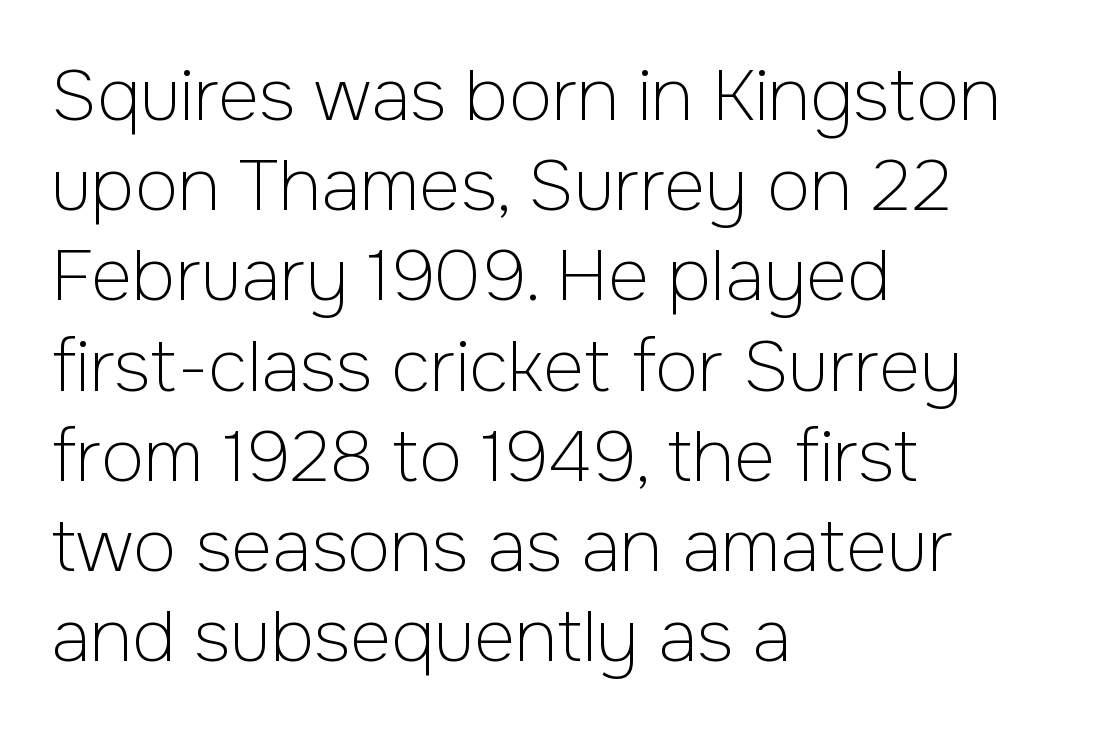
{"serif": "no", "italic": "no", "bold": "no", "weight": "light", "width": "normal", "stroke_contrast": "low", "x_height": "medium", "monospaced": "no", "underline": "no", "align": "left", "line_spacing": "normal", "line_spacing_ratio": 1.27, "letter_spacing": "normal", "letter_spacing_em": 0.0, "glyph_px": 71}
